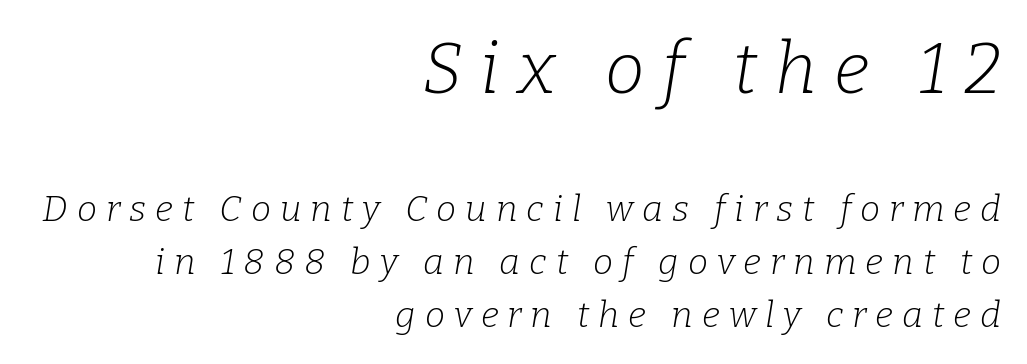
Q: Is the text bold? A: No.
Q: Is the text italic (slanted)? A: Yes, it leans right by about 9 degrees.
Q: Is the typeface a serif or a sans-serif typeface? A: Serif.
Q: Is the text underlined? A: No.
Q: How is the paragraph aligned? A: Right-aligned.
Q: Is the spacing between letters normal or unusually wide? A: Unusually wide.
Q: Is the spacing between lines tight, normal or loose? A: Normal.
Q: Which block of text is set in a larger size, the first (top) or the second (bottom)? A: The first (top) one.
Q: Width (condensed, normal, or wide)? A: Normal.
Q: Stroke contrast? A: Low.
Q: x-height? A: Medium.
Q: Monospaced? A: No.
